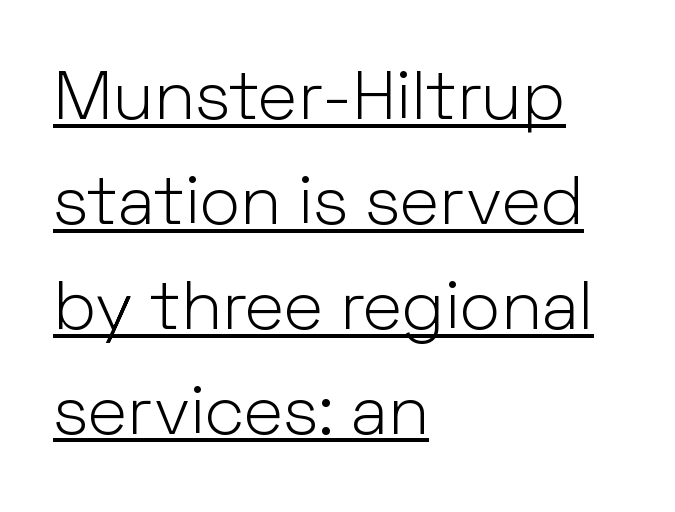
Characters remain perfectly vertical along every line. Check where the strokes stop: nothing finishes them off — pure sans. The characters are drawn with everyday or finer stroke widths. Honestly, the letter spacing is just normal — you wouldn't notice it. Does the leading feel generous? No, just average.
